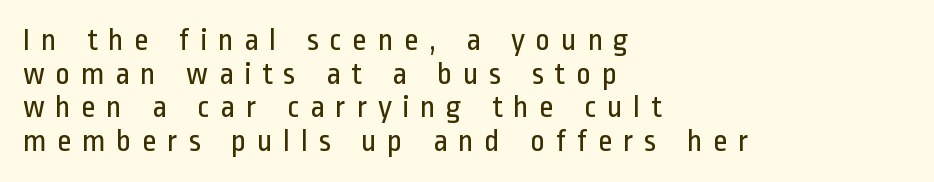
Q: Is the text bold? A: No.
Q: Is the text italic (slanted)? A: No, it is upright.
Q: Is the typeface a serif or a sans-serif typeface? A: Sans-serif.
Q: Is the text underlined? A: No.
Q: How is the paragraph aligned? A: Left-aligned.
Q: Is the spacing between letters normal or unusually wide? A: Unusually wide.
Q: Is the spacing between lines tight, normal or loose? A: Tight.
Q: Width (condensed, normal, or wide)? A: Condensed.
Q: Stroke contrast? A: Low.
Q: x-height? A: Medium.
Q: Monospaced? A: No.
